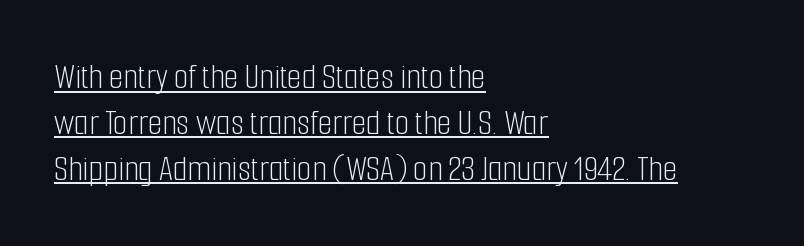
Q: Is the text bold? A: No.
Q: Is the text italic (slanted)? A: No, it is upright.
Q: Is the typeface a serif or a sans-serif typeface? A: Sans-serif.
Q: Is the text underlined? A: Yes.
Q: How is the paragraph aligned? A: Left-aligned.
Q: Is the spacing between letters normal or unusually wide? A: Normal.
Q: Width (condensed, normal, or wide)? A: Condensed.
Q: Stroke contrast? A: Low.
Q: x-height? A: Medium.
Q: Monospaced? A: No.
